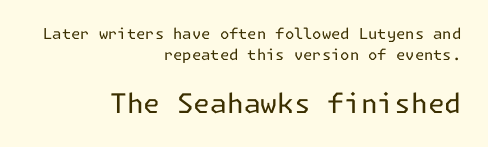
Q: Is the text bold? A: No.
Q: Is the text italic (slanted)? A: No, it is upright.
Q: Is the text underlined? A: No.
Q: How is the paragraph aligned? A: Right-aligned.
Q: Is the spacing between letters normal or unusually wide? A: Normal.
Q: Is the spacing between lines tight, normal or loose? A: Normal.
Q: Which block of text is set in a larger size, the first (top) or the second (bottom)? A: The second (bottom) one.
